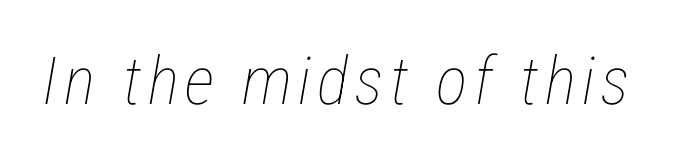
Each row of text sits above clean, open space. Italic: yes, the glyphs are oblique. Is this a fixed-width face? No — the glyphs have proportional, varying widths. Stems here are at most as thick as an everyday book face.
